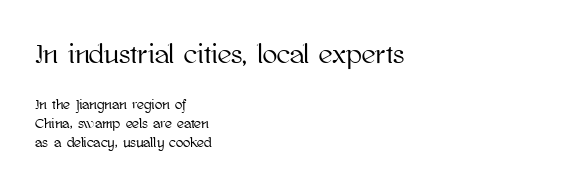
{"italic": "no", "underline": "no", "align": "left", "line_spacing": "normal", "line_spacing_ratio": 1.37, "letter_spacing": "normal", "letter_spacing_em": 0.0, "larger_block": "first", "size_ratio": 1.93, "glyph_px": 27}
